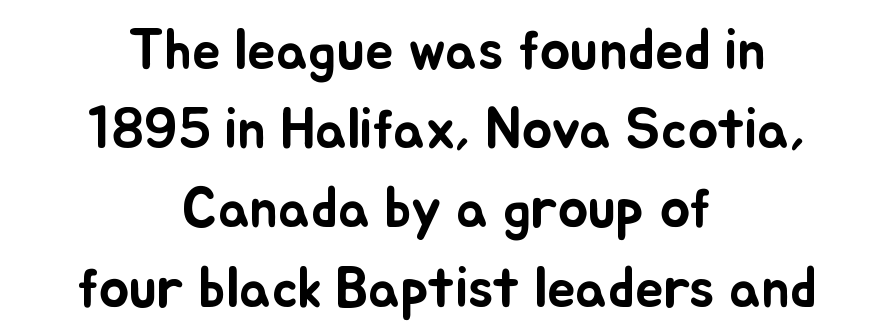
The image shows 57 px text type, upright; set centered, normal line spacing (1.39x), normal letter spacing, not underlined; low stroke contrast and a small x-height.
